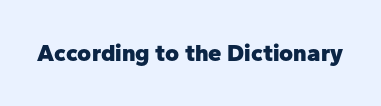
What stands out about the letter spacing? Nothing — it is the standard amount. Upright lettering throughout. Bold? Absolutely — the strokes are thick and heavy. The glyphs are unaccompanied by any horizontal stroke below them.
